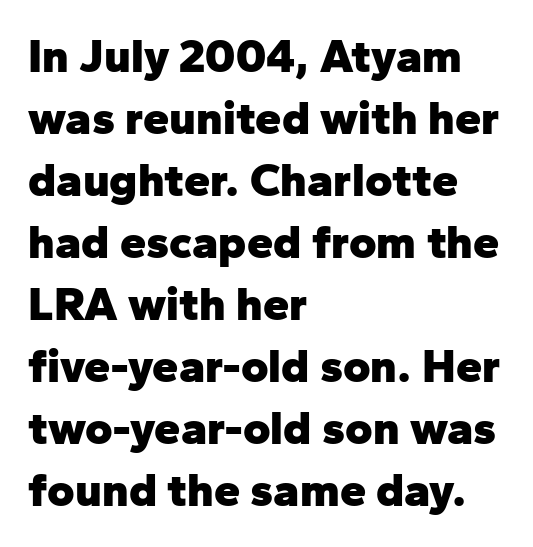
{"serif": "no", "italic": "no", "bold": "yes", "weight": "heavy", "width": "normal", "stroke_contrast": "low", "x_height": "medium", "monospaced": "no", "underline": "no", "align": "left", "line_spacing": "normal", "line_spacing_ratio": 1.32, "letter_spacing": "normal", "letter_spacing_em": 0.0, "glyph_px": 47}
